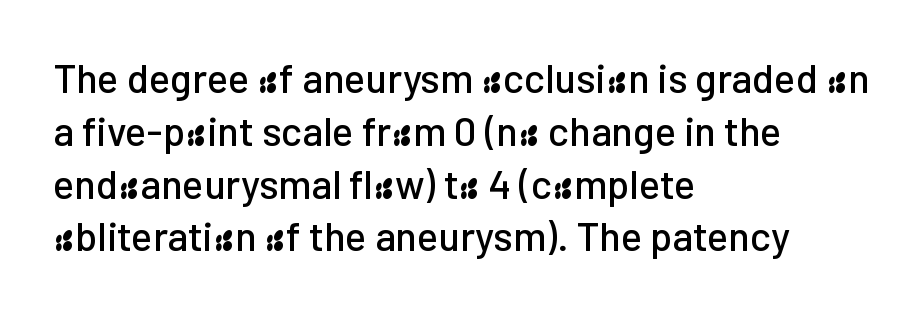
The image shows 40 px sans-serif type, upright; set left-aligned, normal line spacing (1.32x), normal letter spacing, not underlined; low stroke contrast and a medium x-height.
